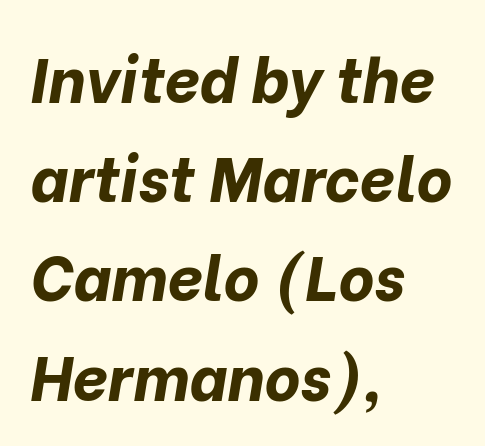
{"italic": "yes", "lean": "right", "slant_degrees": 10, "bold": "yes", "weight": "bold", "width": "normal", "stroke_contrast": "low", "x_height": "medium", "monospaced": "no", "underline": "no", "align": "left", "line_spacing": "normal", "line_spacing_ratio": 1.6, "letter_spacing": "normal", "letter_spacing_em": 0.0, "glyph_px": 62}
